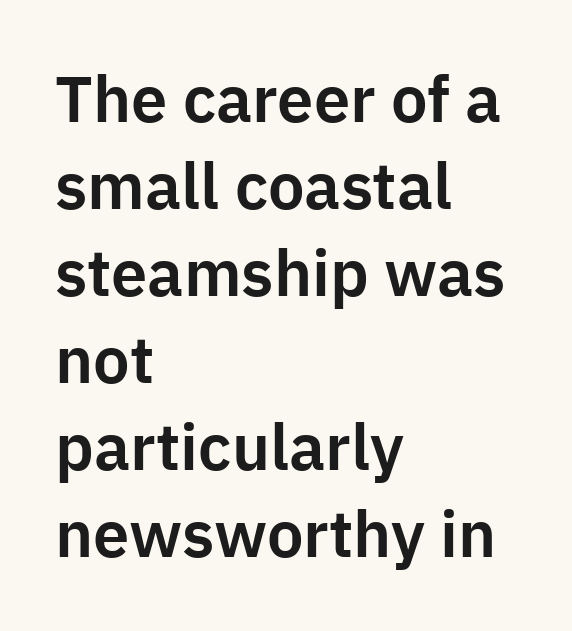
{"serif": "no", "italic": "no", "width": "normal", "stroke_contrast": "low", "x_height": "medium", "monospaced": "no", "underline": "no", "align": "left", "line_spacing": "normal", "line_spacing_ratio": 1.34, "letter_spacing": "normal", "letter_spacing_em": 0.0, "glyph_px": 65}
